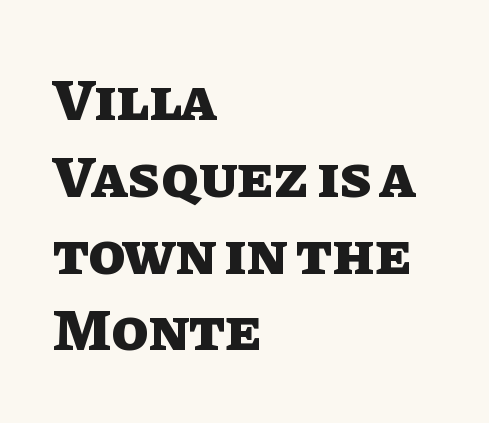
Q: Is the text bold? A: Yes.
Q: Is the text italic (slanted)? A: No, it is upright.
Q: Is the text underlined? A: No.
Q: How is the paragraph aligned? A: Left-aligned.
Q: Is the spacing between letters normal or unusually wide? A: Normal.
Q: Is the spacing between lines tight, normal or loose? A: Normal.
Q: Width (condensed, normal, or wide)? A: Normal.
Q: Stroke contrast? A: Low.
Q: x-height? A: Large.
Q: Monospaced? A: No.
